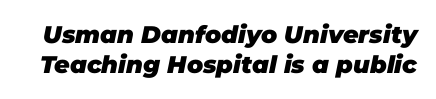
Q: Is the text bold? A: Yes.
Q: Is the text italic (slanted)? A: Yes, it leans right by about 11 degrees.
Q: Is the text underlined? A: No.
Q: Is the spacing between letters normal or unusually wide? A: Normal.
